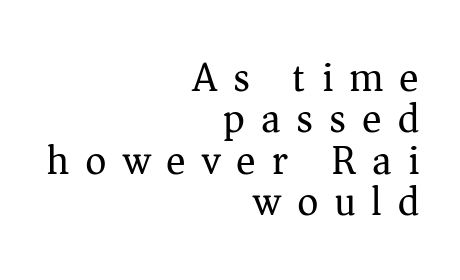
The image shows 41 px regular-weight serif type, upright; set right-aligned, tight line spacing (1.01x), unusually wide letter spacing (+0.39 em), not underlined; medium stroke contrast and a medium x-height.
